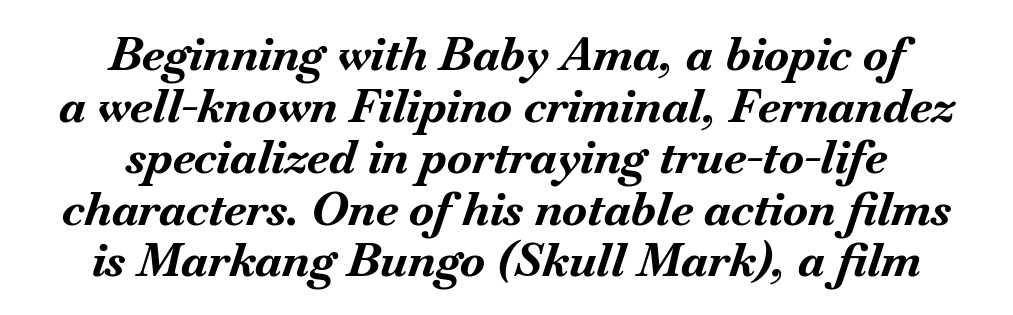
This sample is center-justified, so both line endings float freely. Default kerning and tracking; the words read as compact shapes. Yep, that's italic — everything's leaning. What's the leading like? Squeezed, with rows nearly overlapping. Each letter keeps its own natural width here, so spacing adapts to shape.
